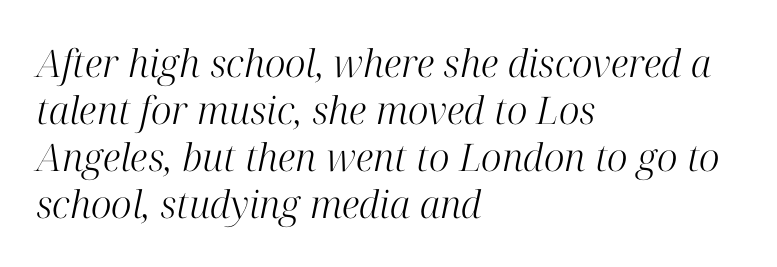
Q: Is the text bold? A: No.
Q: Is the text italic (slanted)? A: Yes, it leans right by about 12 degrees.
Q: Is the typeface a serif or a sans-serif typeface? A: Serif.
Q: Is the text underlined? A: No.
Q: How is the paragraph aligned? A: Left-aligned.
Q: Is the spacing between letters normal or unusually wide? A: Normal.
Q: Width (condensed, normal, or wide)? A: Normal.
Q: Stroke contrast? A: High.
Q: x-height? A: Medium.
Q: Monospaced? A: No.
